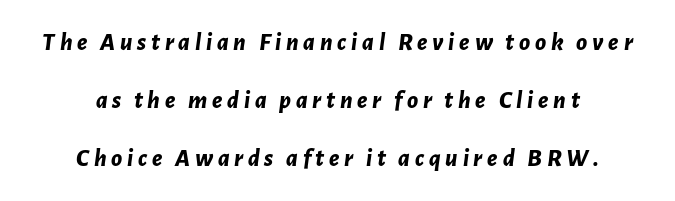
{"italic": "yes", "lean": "right", "slant_degrees": 7, "bold": "yes", "underline": "no", "line_spacing": "loose", "line_spacing_ratio": 2.32, "glyph_px": 25}
